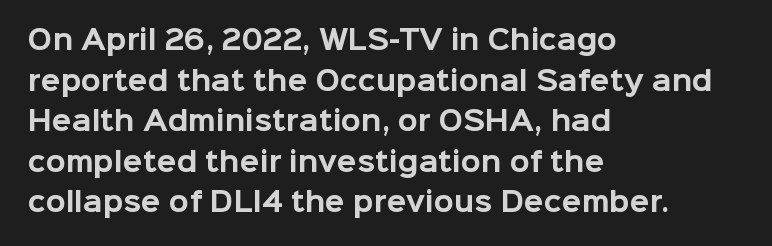
The image shows 26 px bold type, upright; set left-aligned, normal line spacing (1.56x), normal letter spacing, not underlined.
